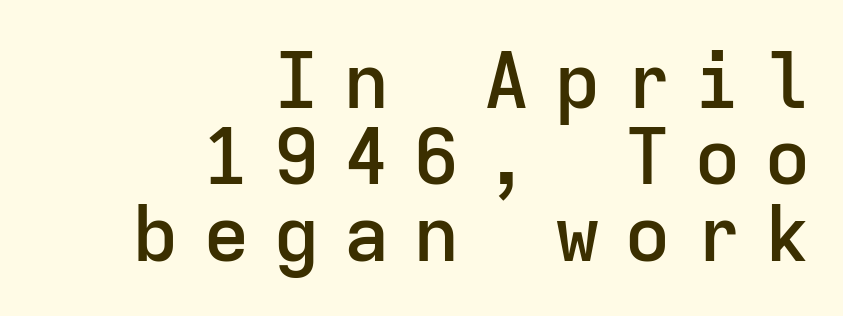
The image shows 78 px semibold sans-serif type, upright, monospaced; set right-aligned, tight line spacing (0.98x), unusually wide letter spacing (+0.3 em), not underlined; low stroke contrast and a medium x-height.
